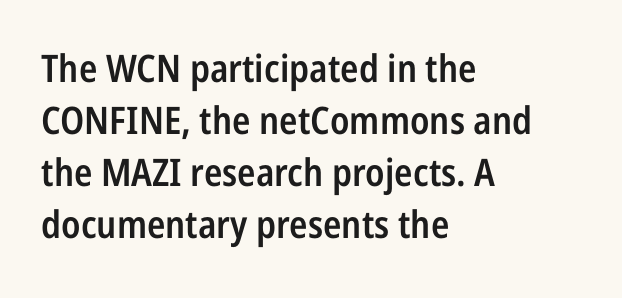
The image shows 38 px semibold, condensed sans-serif type, upright; set left-aligned, normal line spacing (1.37x), normal letter spacing, not underlined; low stroke contrast and a medium x-height.
